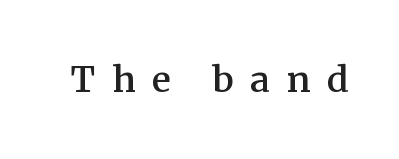
{"serif": "yes", "italic": "no", "width": "normal", "stroke_contrast": "medium", "x_height": "medium", "monospaced": "no", "underline": "no", "letter_spacing": "wide", "letter_spacing_em": 0.34, "glyph_px": 48}
